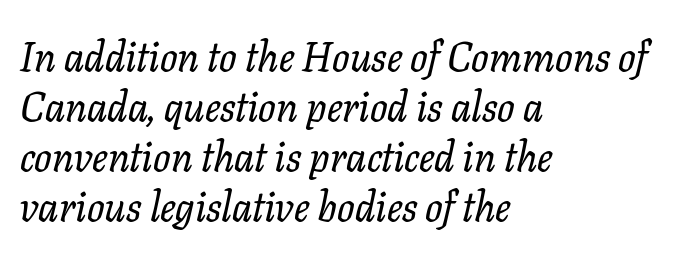
The image shows 41 px serif type, italic (leaning right); set left-aligned, line spacing 1.22x, normal letter spacing, not underlined; low stroke contrast and a medium x-height.
